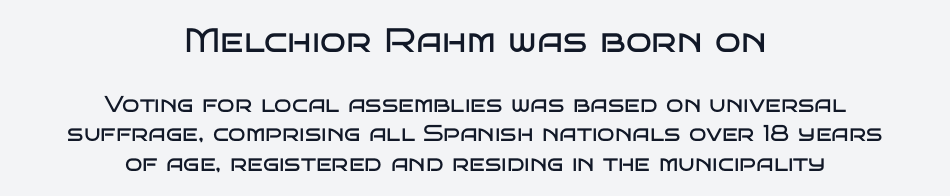
Q: Is the text bold? A: No.
Q: Is the text italic (slanted)? A: No, it is upright.
Q: Is the typeface a serif or a sans-serif typeface? A: Sans-serif.
Q: Is the text underlined? A: No.
Q: How is the paragraph aligned? A: Centered.
Q: Is the spacing between letters normal or unusually wide? A: Normal.
Q: Is the spacing between lines tight, normal or loose? A: Normal.
Q: Which block of text is set in a larger size, the first (top) or the second (bottom)? A: The first (top) one.
Q: Width (condensed, normal, or wide)? A: Wide.
Q: Stroke contrast? A: Low.
Q: x-height? A: Large.
Q: Monospaced? A: No.
